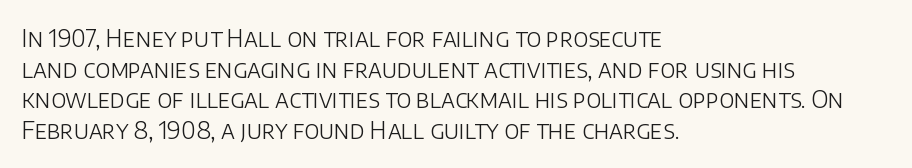
Q: Is the text bold? A: No.
Q: Is the text italic (slanted)? A: No, it is upright.
Q: Is the text underlined? A: No.
Q: How is the paragraph aligned? A: Left-aligned.
Q: Is the spacing between letters normal or unusually wide? A: Normal.
Q: Is the spacing between lines tight, normal or loose? A: Normal.
